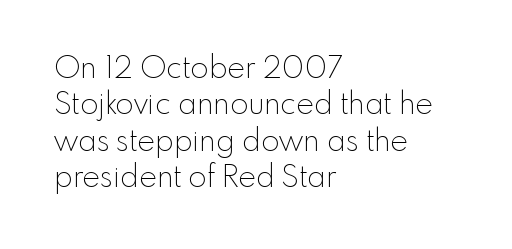
Q: Is the text bold? A: No.
Q: Is the text italic (slanted)? A: No, it is upright.
Q: Is the typeface a serif or a sans-serif typeface? A: Sans-serif.
Q: Is the text underlined? A: No.
Q: How is the paragraph aligned? A: Left-aligned.
Q: Is the spacing between letters normal or unusually wide? A: Normal.
Q: Width (condensed, normal, or wide)? A: Normal.
Q: x-height? A: Small.
Q: Monospaced? A: No.
